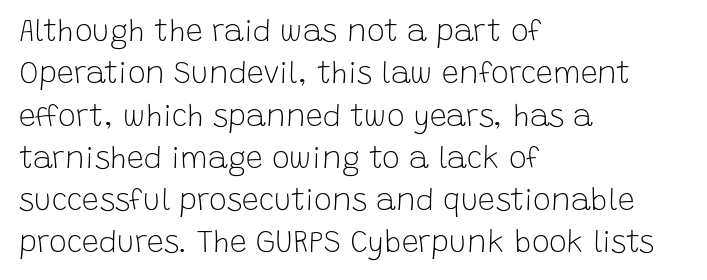
The image shows 30 px light sans-serif type, upright; set left-aligned, normal line spacing (1.41x), normal letter spacing, not underlined; low stroke contrast and a large x-height.
